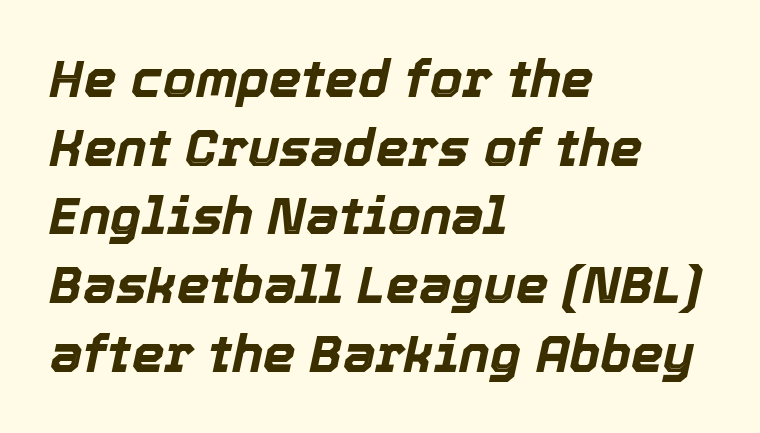
Q: Is the text bold? A: Yes.
Q: Is the text italic (slanted)? A: Yes, it leans right by about 12 degrees.
Q: Is the text underlined? A: No.
Q: How is the paragraph aligned? A: Left-aligned.
Q: Is the spacing between letters normal or unusually wide? A: Normal.
Q: Is the spacing between lines tight, normal or loose? A: Normal.
Q: Width (condensed, normal, or wide)? A: Normal.
Q: x-height? A: Medium.
Q: Monospaced? A: No.
